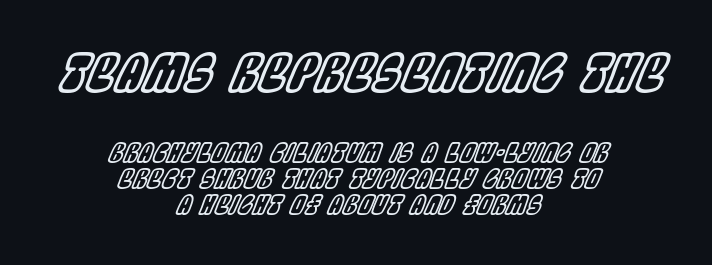
Q: Is the text italic (slanted)? A: Yes, it leans right by about 22 degrees.
Q: Is the text underlined? A: No.
Q: How is the paragraph aligned? A: Centered.
Q: Is the spacing between letters normal or unusually wide? A: Normal.
Q: Is the spacing between lines tight, normal or loose? A: Tight.
Q: Which block of text is set in a larger size, the first (top) or the second (bottom)? A: The first (top) one.
Q: Width (condensed, normal, or wide)? A: Condensed.
Q: x-height? A: Large.
Q: Monospaced? A: No.
